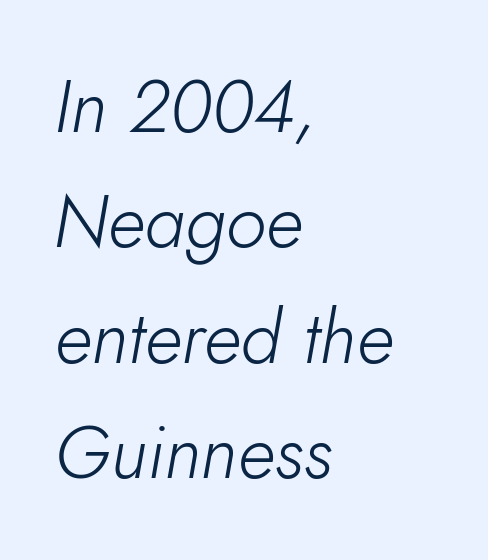
The image shows 75 px light type, italic (leaning right); set left-aligned, normal line spacing (1.54x), normal letter spacing, not underlined; low stroke contrast and a small x-height.
